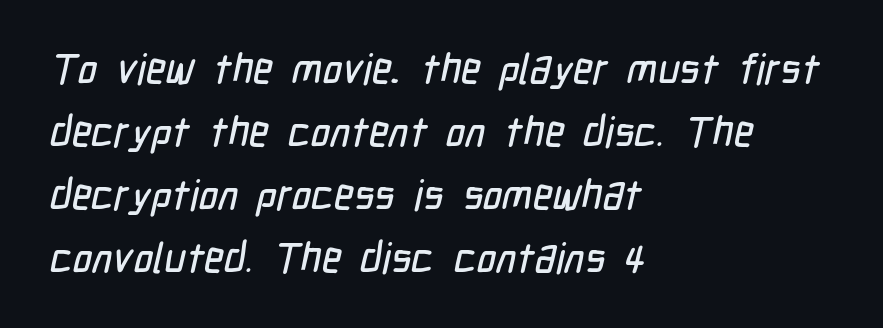
{"serif": "no", "width": "condensed", "stroke_contrast": "low", "x_height": "medium", "monospaced": "no", "underline": "no", "align": "left", "line_spacing": "normal", "line_spacing_ratio": 1.5, "letter_spacing": "normal", "letter_spacing_em": 0.0, "glyph_px": 42}
